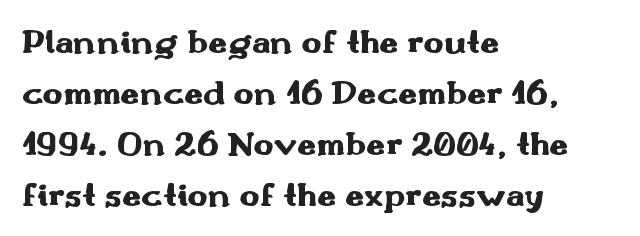
Q: Is the text bold? A: Yes.
Q: Is the text italic (slanted)? A: No, it is upright.
Q: Is the typeface a serif or a sans-serif typeface? A: Sans-serif.
Q: Is the text underlined? A: No.
Q: How is the paragraph aligned? A: Left-aligned.
Q: Is the spacing between letters normal or unusually wide? A: Normal.
Q: Is the spacing between lines tight, normal or loose? A: Normal.
Q: Width (condensed, normal, or wide)? A: Wide.
Q: Stroke contrast? A: Medium.
Q: x-height? A: Small.
Q: Monospaced? A: No.
